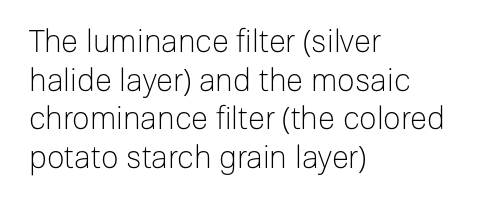
Has an underline been added? It has not. Stem width sits at or under what a default text font uses. Compared with a centered layout, this one pins lines to the left instead. Line spacing here is normal. Honestly, the letter spacing is just normal — you wouldn't notice it. These lines are rendered in a variable-pitch font.
